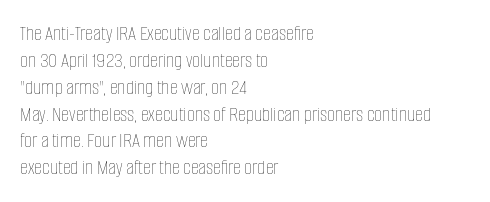
Honestly, the letter spacing is just normal — you wouldn't notice it. A student would call this left alignment; a typographer would say flush left, rag right. The font sits on the lighter half of the weight spectrum, regular included. Just letters on the line, the space beneath them empty.
